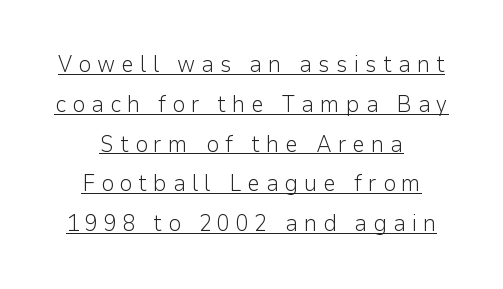
Q: Is the text bold? A: No.
Q: Is the text italic (slanted)? A: No, it is upright.
Q: Is the text underlined? A: Yes.
Q: How is the paragraph aligned? A: Centered.
Q: Is the spacing between letters normal or unusually wide? A: Unusually wide.
